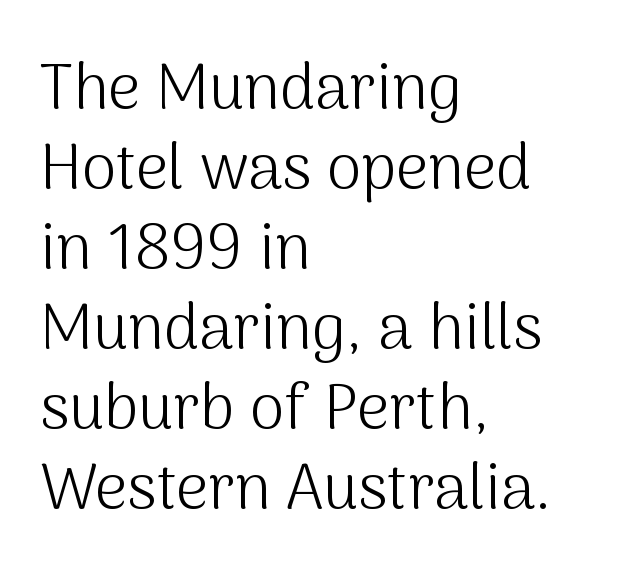
{"serif": "no", "italic": "no", "bold": "no", "weight": "light", "width": "normal", "stroke_contrast": "medium", "x_height": "medium", "monospaced": "no", "underline": "no", "align": "left", "line_spacing": "normal", "line_spacing_ratio": 1.27, "letter_spacing": "normal", "letter_spacing_em": 0.0, "glyph_px": 63}
